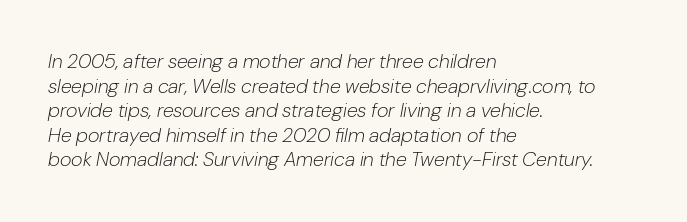
Q: Is the text bold? A: No.
Q: Is the text italic (slanted)? A: Yes, it leans right by about 10 degrees.
Q: Is the text underlined? A: No.
Q: How is the paragraph aligned? A: Left-aligned.
Q: Is the spacing between letters normal or unusually wide? A: Normal.
